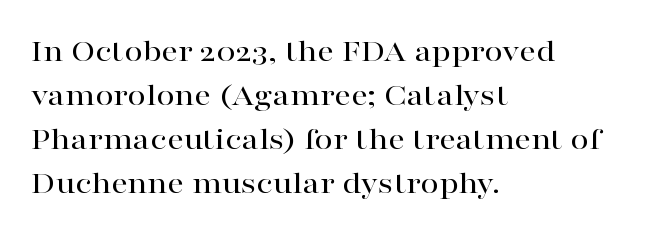
The image shows 33 px wide serif type, upright; set left-aligned, normal line spacing (1.33x), normal letter spacing, not underlined; high stroke contrast and a medium x-height.
